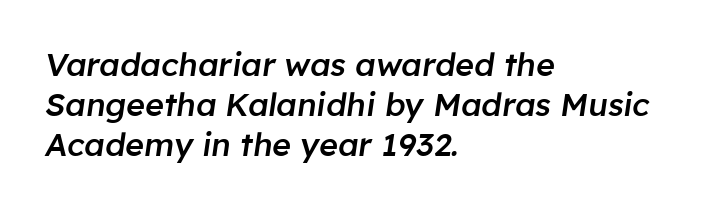
Q: Is the text bold? A: Semi-bold.
Q: Is the text italic (slanted)? A: Yes, it leans right by about 8 degrees.
Q: Is the text underlined? A: No.
Q: How is the paragraph aligned? A: Left-aligned.
Q: Is the spacing between letters normal or unusually wide? A: Normal.
Q: Is the spacing between lines tight, normal or loose? A: Normal.
Q: Width (condensed, normal, or wide)? A: Normal.
Q: Stroke contrast? A: Low.
Q: x-height? A: Medium.
Q: Monospaced? A: No.
